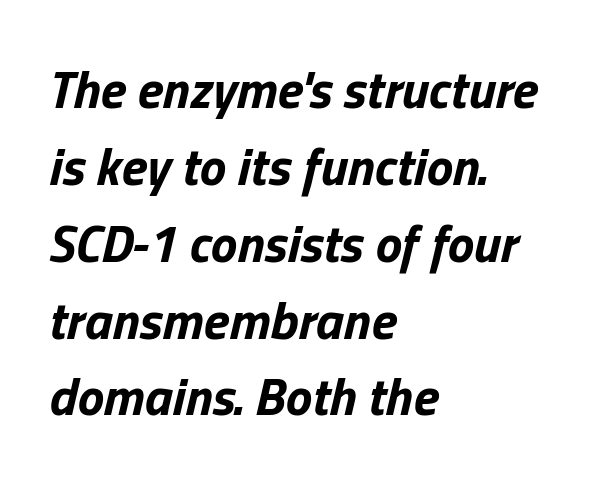
The image shows 53 px bold type, italic (leaning right); set left-aligned, normal line spacing (1.45x), normal letter spacing, not underlined; low stroke contrast and a medium x-height.
